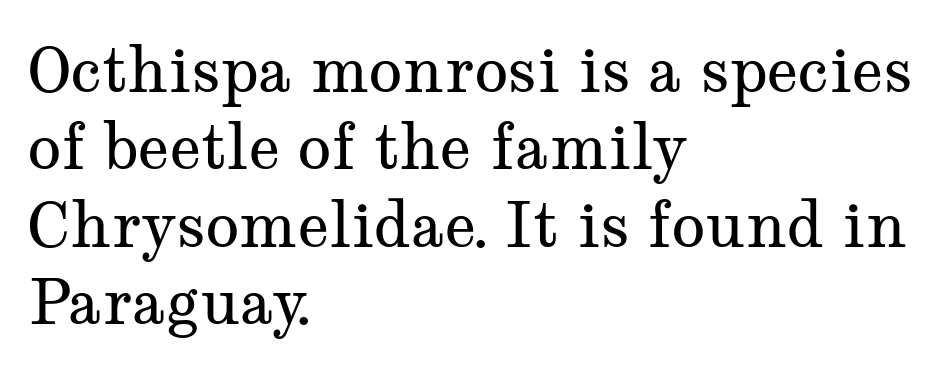
Baseline-to-baseline distance is the conventional proportion of letter height. Descender tails drop into unmarked territory. To sum up the face: it has serifs. Looks like regular typesetting: each glyph gets only the width it needs.
